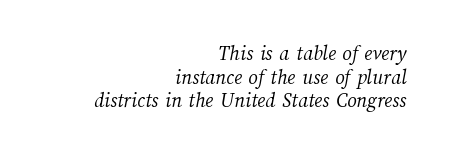
{"bold": "no", "underline": "no", "align": "right", "line_spacing": "tight", "line_spacing_ratio": 1.13, "letter_spacing": "normal", "letter_spacing_em": 0.0, "glyph_px": 21}
